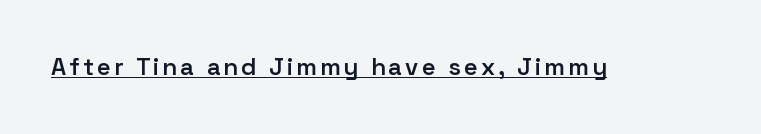
{"italic": "no", "bold": "semi", "underline": "yes", "glyph_px": 24}
